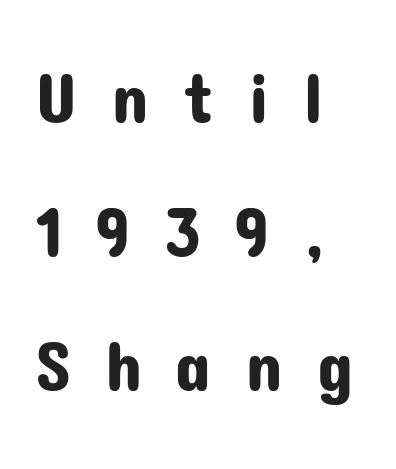
Q: Is the text italic (slanted)? A: No, it is upright.
Q: Is the typeface a serif or a sans-serif typeface? A: Sans-serif.
Q: Is the text underlined? A: No.
Q: How is the paragraph aligned? A: Left-aligned.
Q: Is the spacing between letters normal or unusually wide? A: Unusually wide.
Q: Width (condensed, normal, or wide)? A: Normal.
Q: Stroke contrast? A: Low.
Q: x-height? A: Medium.
Q: Monospaced? A: No.
